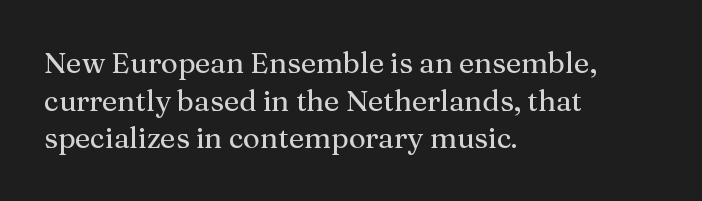
Here the glyphs are tracked normally, forming tight word shapes. Layout note: lines flush left. The face used here is seriffed, in the tradition of book romans. The passage shown is not underscored anywhere. Does the lettering tilt? It doesn't — this is upright. Reading down the column, the eye jumps a familiar distance to each next line.
